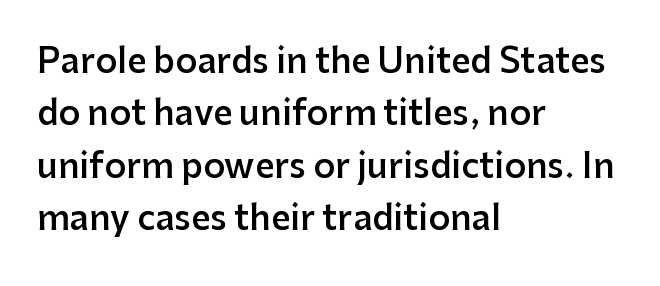
Tracking value appears to be zero — textbook default spacing. Descenders are the only things crossing below the line. Horizontally, the lines are justified to the leading edge only. The rows are spaced the way most documents space them. Moderately thickened strokes mark this as semibold type. This sample uses a sans-serif face.
